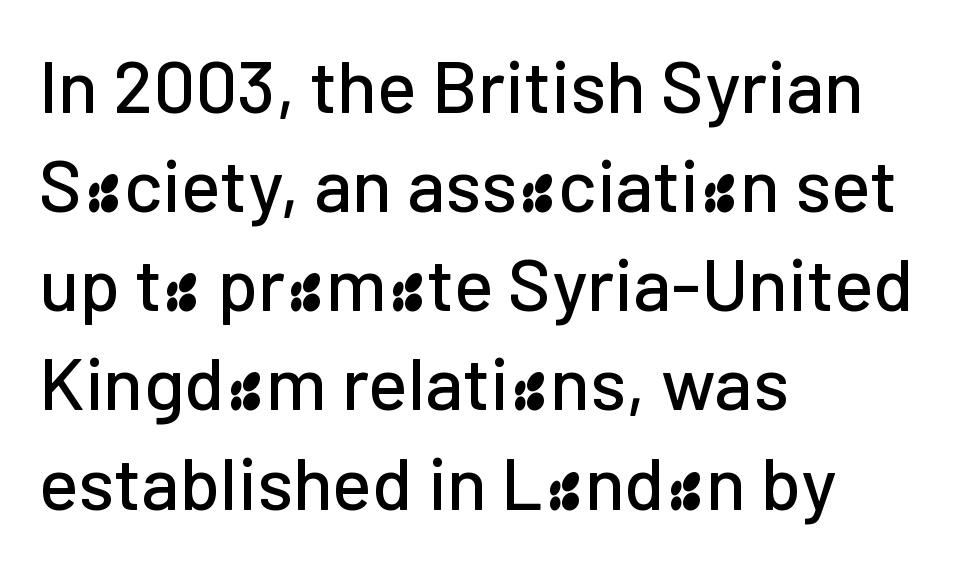
This is roman type, the default non-slanted kind. Is the block centered? No — it sits flush against the left margin. Is this a fixed-width face? No — the glyphs have proportional, varying widths. The letterforms sit shoulder to shoulder at normal distance.
